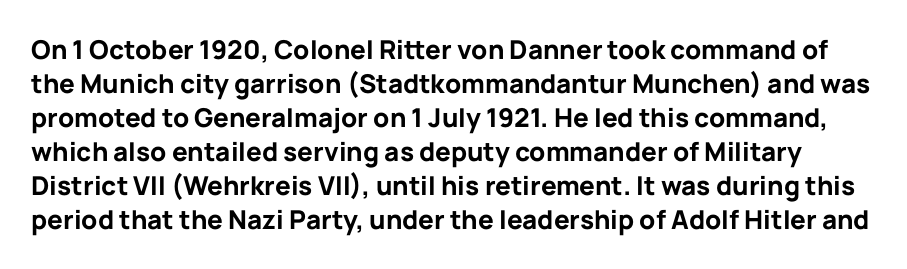
The image shows 26 px bold type, upright; set normal line spacing (1.31x), normal letter spacing, not underlined.
